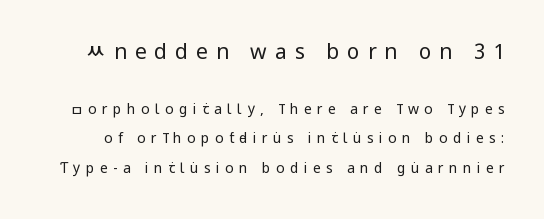
These lines have a slow, spaced-out rhythm from letter to letter. Unmarked baselines from the first word to the last. This sample trades compactness for vertical openness between lines. Quick note: not italic, upright. The rendering shrinks the type as you move from the upper chunk to the lower. Is the stroke heavy? The answer is a plain regular-or-lighter.
